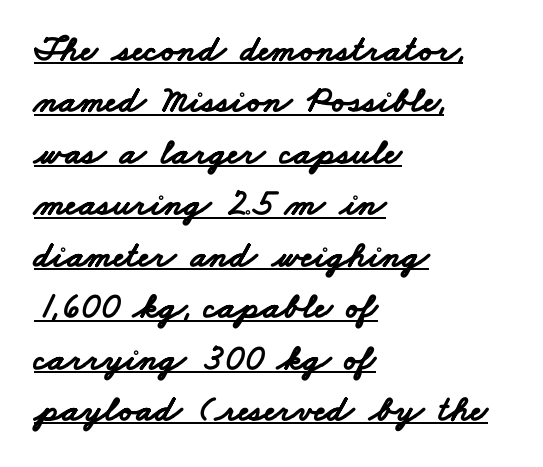
The image shows 37 px bold, wide sans-serif type; set left-aligned, normal line spacing (1.39x), normal letter spacing, underlined; low stroke contrast and a small x-height.
